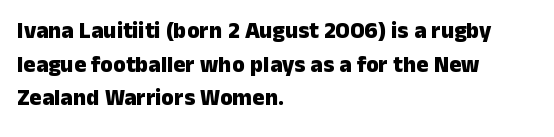
Q: Is the text bold? A: Yes.
Q: Is the text italic (slanted)? A: No, it is upright.
Q: Is the text underlined? A: No.
Q: How is the paragraph aligned? A: Left-aligned.
Q: Is the spacing between letters normal or unusually wide? A: Normal.
Q: Is the spacing between lines tight, normal or loose? A: Normal.
